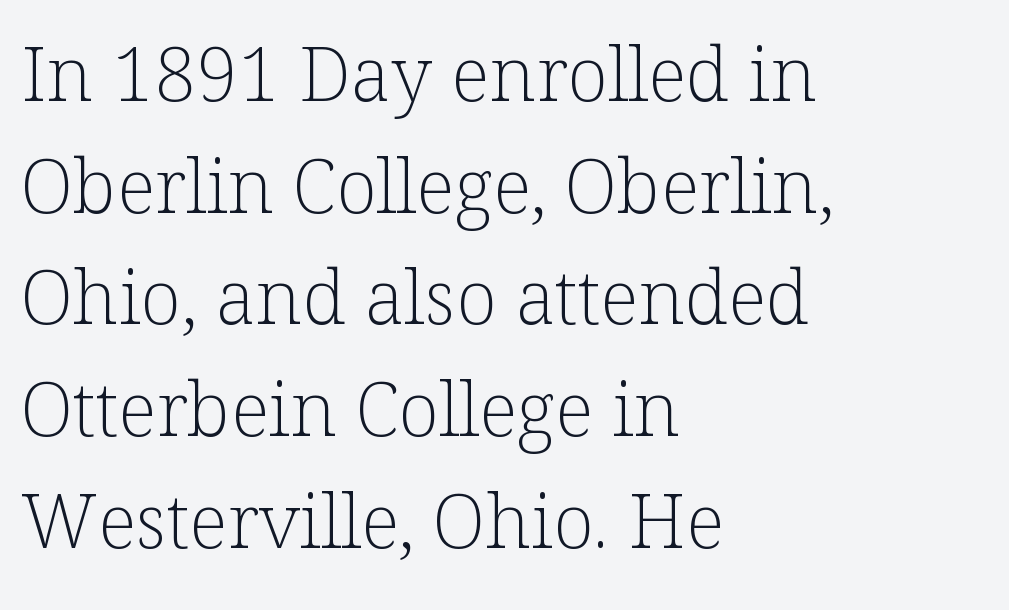
Q: Is the text bold? A: No.
Q: Is the text italic (slanted)? A: No, it is upright.
Q: Is the typeface a serif or a sans-serif typeface? A: Serif.
Q: Is the text underlined? A: No.
Q: How is the paragraph aligned? A: Left-aligned.
Q: Is the spacing between letters normal or unusually wide? A: Normal.
Q: Is the spacing between lines tight, normal or loose? A: Normal.
Q: Width (condensed, normal, or wide)? A: Normal.
Q: Stroke contrast? A: Low.
Q: x-height? A: Medium.
Q: Monospaced? A: No.
